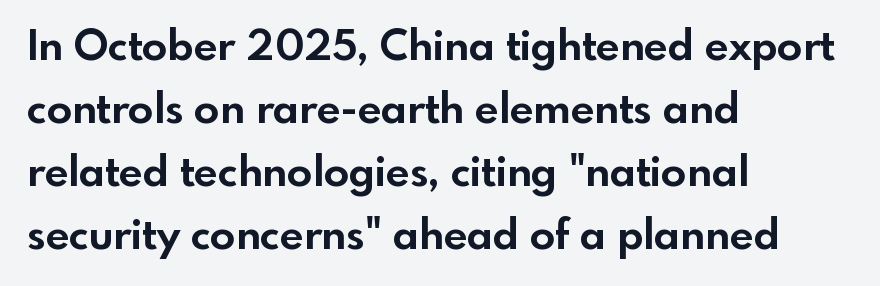
Q: Is the text bold? A: Yes.
Q: Is the text italic (slanted)? A: No, it is upright.
Q: Is the typeface a serif or a sans-serif typeface? A: Sans-serif.
Q: Is the text underlined? A: No.
Q: How is the paragraph aligned? A: Left-aligned.
Q: Is the spacing between letters normal or unusually wide? A: Normal.
Q: Is the spacing between lines tight, normal or loose? A: Normal.
Q: Width (condensed, normal, or wide)? A: Normal.
Q: x-height? A: Small.
Q: Monospaced? A: No.
